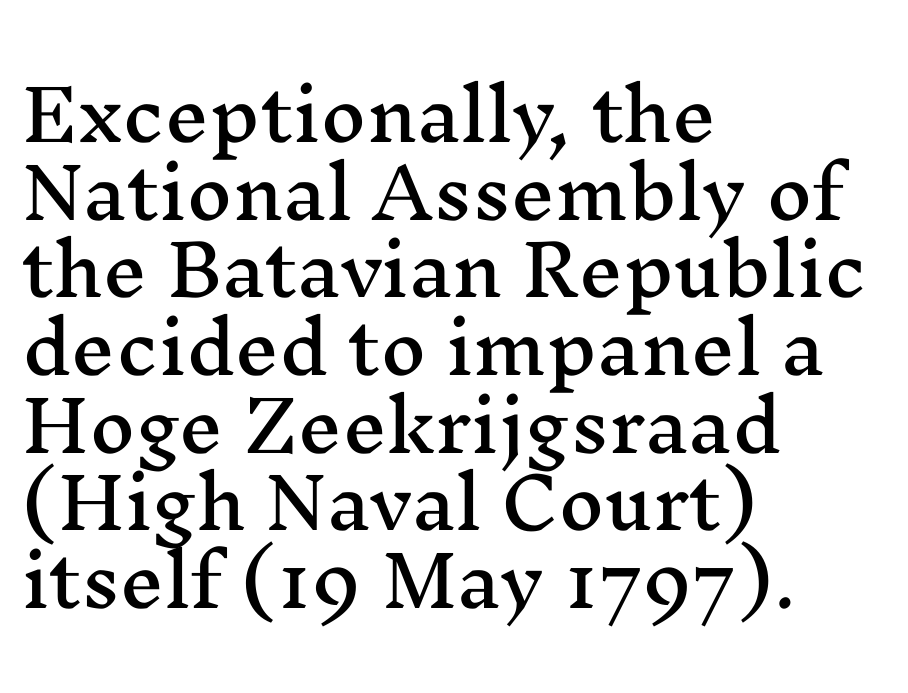
The image shows 70 px wide serif type, upright; set left-aligned, tight line spacing (1.11x), normal letter spacing, not underlined; medium stroke contrast and a medium x-height.
